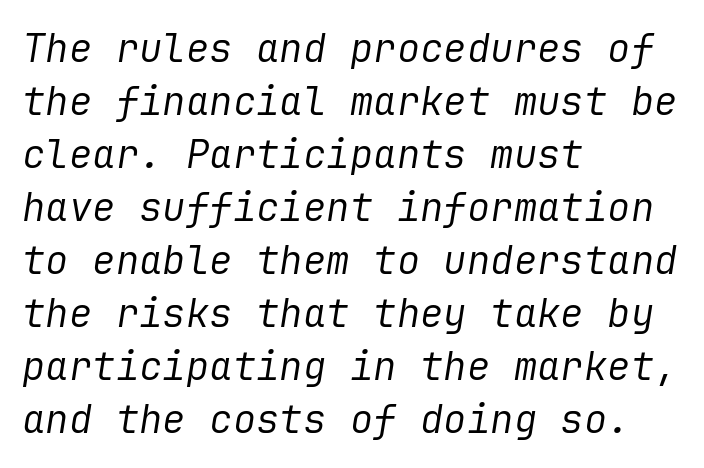
No letter is thick-stroked: the sample isn't bold. Each line starts at the same left margin while the right side varies. This sample uses plain, unmodified letter spacing. The typography opts for an oblique posture over an upright one.
